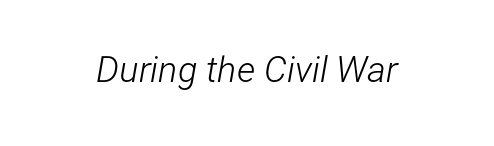
The image shows 36 px light, condensed type, italic (leaning right); set normal letter spacing, not underlined; low stroke contrast and a medium x-height.
